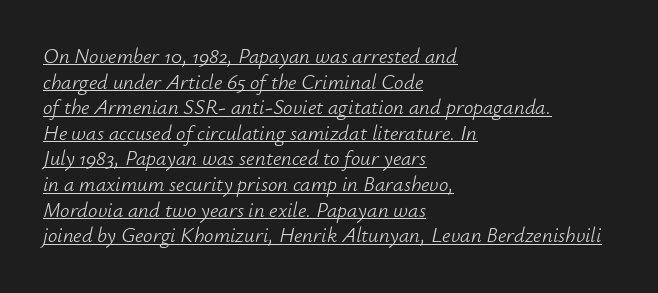
Q: Is the text bold? A: No.
Q: Is the text italic (slanted)? A: Yes, it leans right by about 12 degrees.
Q: Is the text underlined? A: Yes.
Q: How is the paragraph aligned? A: Left-aligned.
Q: Is the spacing between letters normal or unusually wide? A: Normal.
